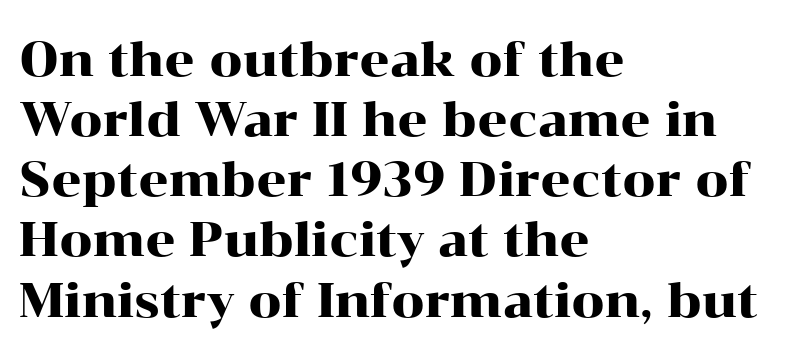
Q: Is the text italic (slanted)? A: No, it is upright.
Q: Is the typeface a serif or a sans-serif typeface? A: Serif.
Q: Is the text underlined? A: No.
Q: How is the paragraph aligned? A: Left-aligned.
Q: Is the spacing between letters normal or unusually wide? A: Normal.
Q: Is the spacing between lines tight, normal or loose? A: Normal.
Q: Width (condensed, normal, or wide)? A: Wide.
Q: Stroke contrast? A: High.
Q: x-height? A: Medium.
Q: Monospaced? A: No.
